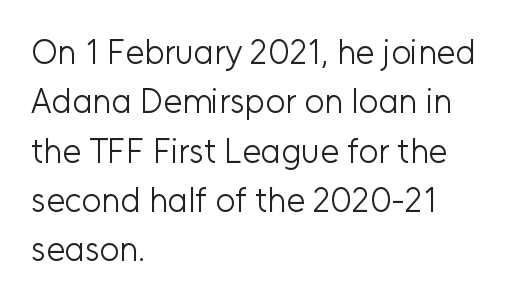
This block has exactly the height ordinary leading produces. The typeface chosen for these lines omits serifs. A student would call this left alignment; a typographer would say flush left, rag right. The passage shown is typed in a proportional face where columns would drift. Bold? No — there's no thickening of the strokes. You can tell it's not italic because the verticals are truly vertical.
